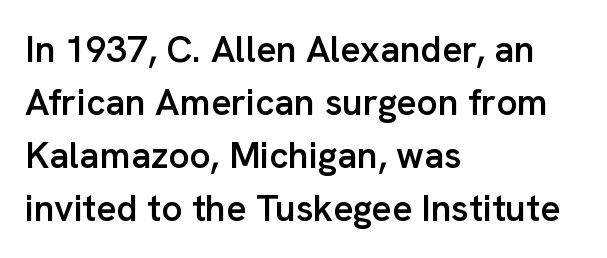
The image shows 37 px semibold sans-serif type, upright; set left-aligned, normal line spacing (1.43x), normal letter spacing, not underlined; low stroke contrast and a medium x-height.
